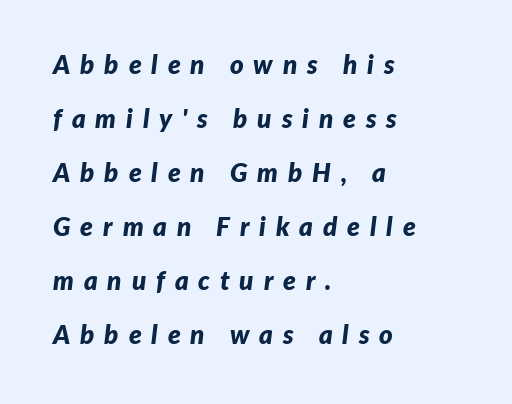
Does the copy run flush right? No — it runs flush left. The specimen reads as italic at a glance. Decoration check: the copy has no underline. The gaps between neighbouring characters are conspicuously large. Look at the stroke-to-counter ratio: heavy, a bold.
